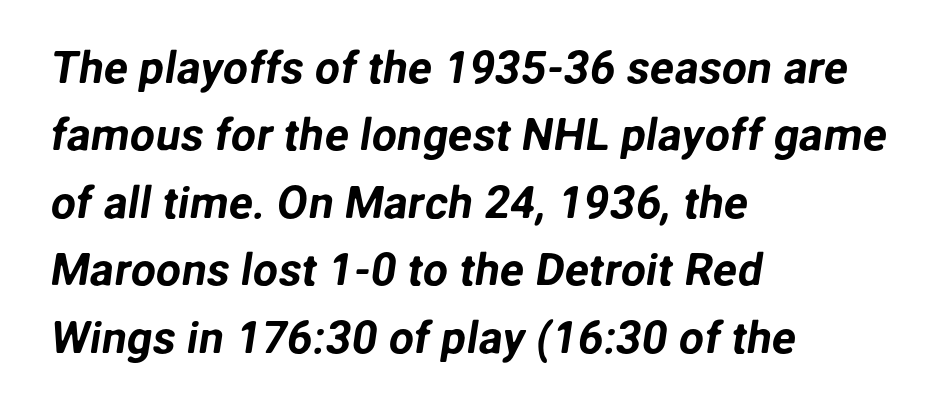
The rag falls on the right side of this text block. The letters carry no serifs — their stems end cleanly without finishing strokes. The space between consecutive lines is moderate. Each letter keeps its own natural width here, so spacing adapts to shape.
